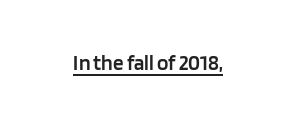
Q: Is the text bold? A: Semi-bold.
Q: Is the text italic (slanted)? A: No, it is upright.
Q: Is the text underlined? A: Yes.
Q: Is the spacing between letters normal or unusually wide? A: Normal.
